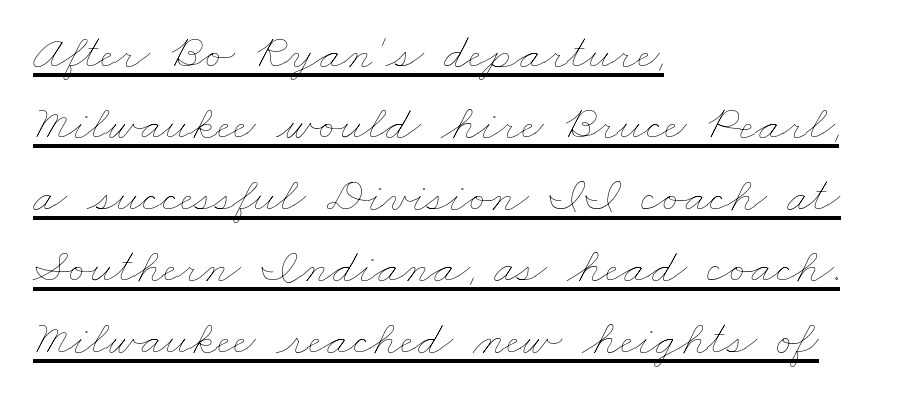
A rule runs beneath these lines of type. How are the letters spaced? Ordinarily, with no added tracking. Notice how the passage keeps a crisp vertical edge on the left only. Is the type heavy? It reads as light-to-regular instead. Is there much room between lines? A standard amount, neither cramped nor airy.
